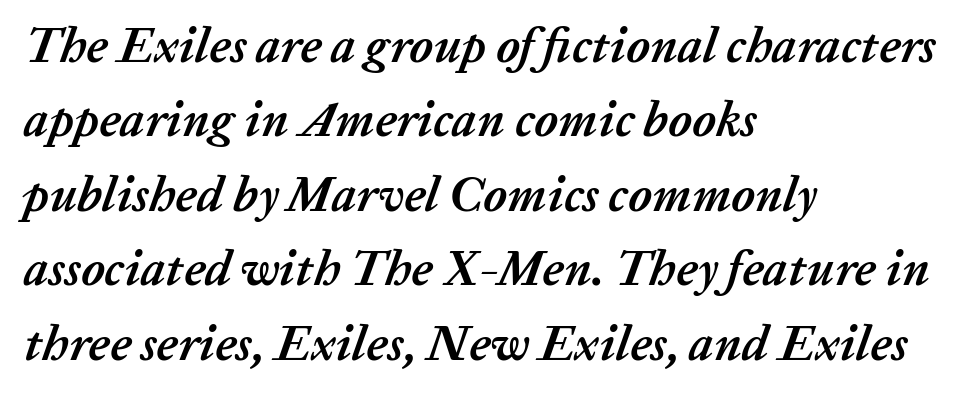
{"italic": "yes", "lean": "right", "slant_degrees": 20, "bold": "yes", "weight": "semibold", "width": "normal", "stroke_contrast": "low", "x_height": "medium", "monospaced": "no", "underline": "no", "align": "left", "line_spacing": "normal", "line_spacing_ratio": 1.52, "letter_spacing": "normal", "letter_spacing_em": 0.0, "glyph_px": 49}
